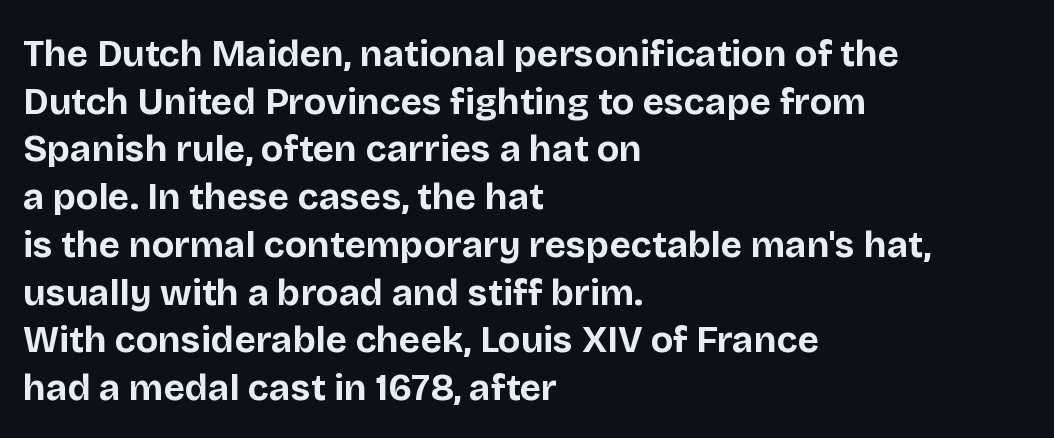
The image shows 37 px bold sans-serif type, upright; set left-aligned, normal line spacing (1.29x), normal letter spacing, not underlined; low stroke contrast and a large x-height.
